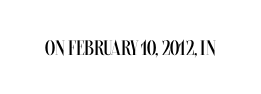
The image shows 21 px text type, upright; set normal letter spacing, not underlined.
